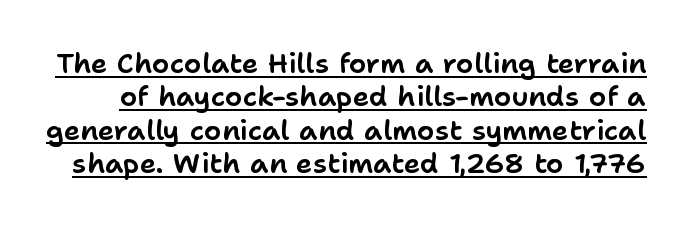
{"serif": "no", "italic": "no", "width": "normal", "stroke_contrast": "low", "x_height": "medium", "monospaced": "no", "underline": "yes", "line_spacing_ratio": 1.19, "letter_spacing": "normal", "letter_spacing_em": 0.0, "glyph_px": 28}
